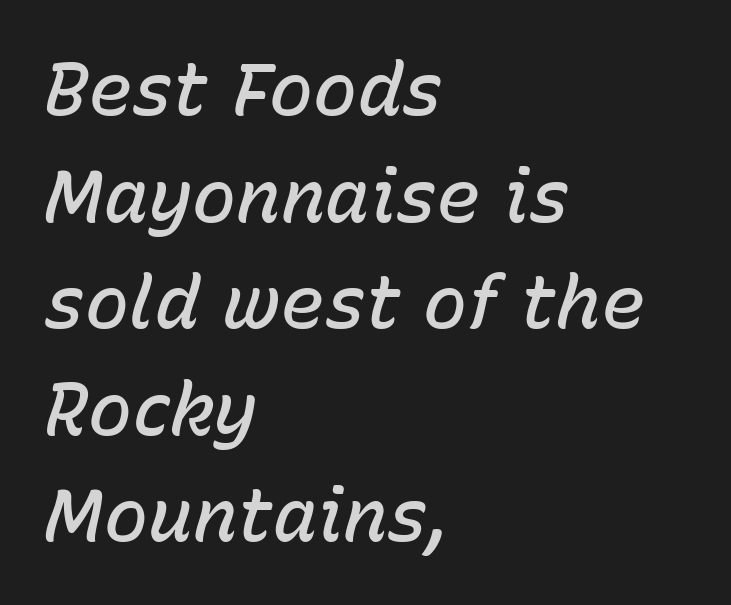
The image shows 74 px semibold type, italic (leaning right); set left-aligned, normal line spacing (1.44x), normal letter spacing, not underlined; low stroke contrast and a medium x-height.
